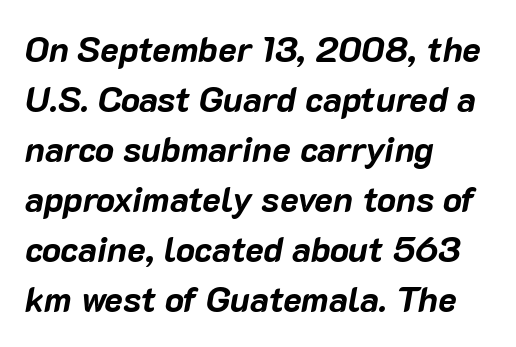
{"italic": "yes", "lean": "right", "slant_degrees": 10, "bold": "yes", "weight": "bold", "width": "normal", "stroke_contrast": "low", "x_height": "medium", "monospaced": "no", "underline": "no", "align": "left", "line_spacing": "normal", "line_spacing_ratio": 1.43, "letter_spacing": "normal", "letter_spacing_em": 0.0, "glyph_px": 35}
